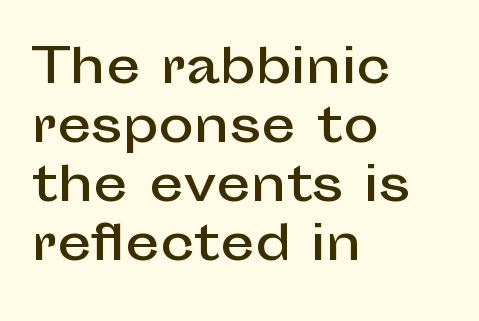
{"serif": "no", "italic": "no", "width": "normal", "stroke_contrast": "low", "x_height": "medium", "monospaced": "no", "underline": "no", "align": "left", "line_spacing_ratio": 1.23, "letter_spacing": "normal", "letter_spacing_em": 0.0, "glyph_px": 48}
